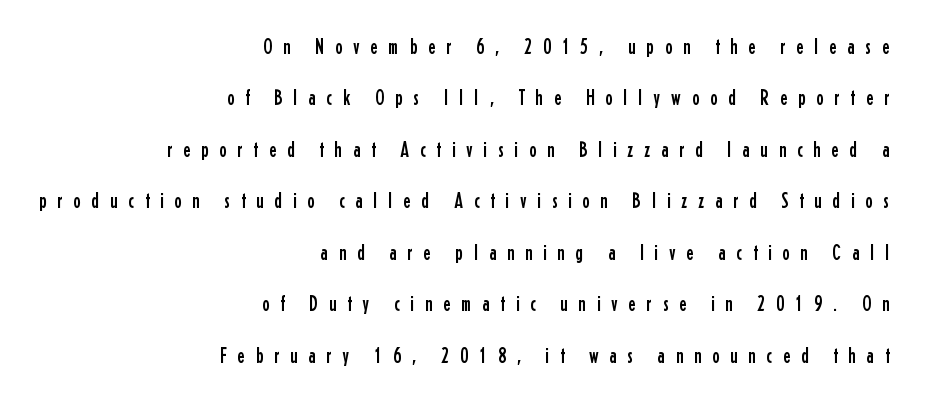
The image shows 22 px text type, upright; set right-aligned, loose line spacing (2.34x), unusually wide letter spacing (+0.49 em), not underlined.
